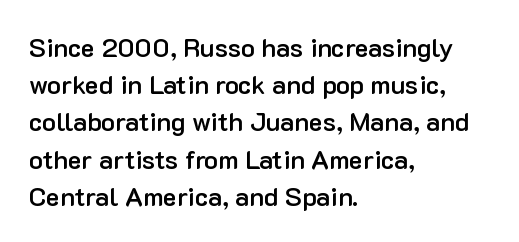
Q: Is the text bold? A: Semi-bold.
Q: Is the text italic (slanted)? A: No, it is upright.
Q: Is the text underlined? A: No.
Q: How is the paragraph aligned? A: Left-aligned.
Q: Is the spacing between letters normal or unusually wide? A: Normal.
Q: Is the spacing between lines tight, normal or loose? A: Normal.
